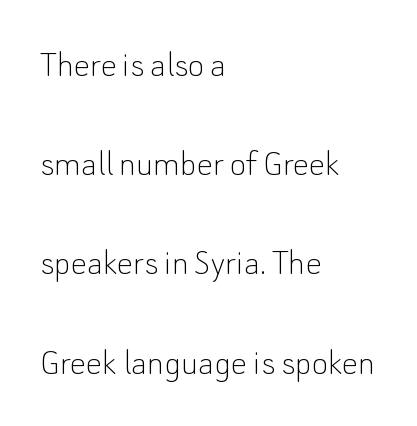
Q: Is the text bold? A: No.
Q: Is the text italic (slanted)? A: No, it is upright.
Q: Is the typeface a serif or a sans-serif typeface? A: Sans-serif.
Q: Is the text underlined? A: No.
Q: How is the paragraph aligned? A: Left-aligned.
Q: Is the spacing between letters normal or unusually wide? A: Normal.
Q: Is the spacing between lines tight, normal or loose? A: Loose.
Q: Width (condensed, normal, or wide)? A: Normal.
Q: Stroke contrast? A: Low.
Q: x-height? A: Small.
Q: Monospaced? A: No.
